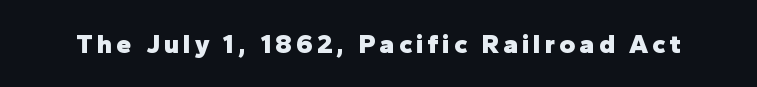
Q: Is the text bold? A: Yes.
Q: Is the text italic (slanted)? A: No, it is upright.
Q: Is the text underlined? A: No.
